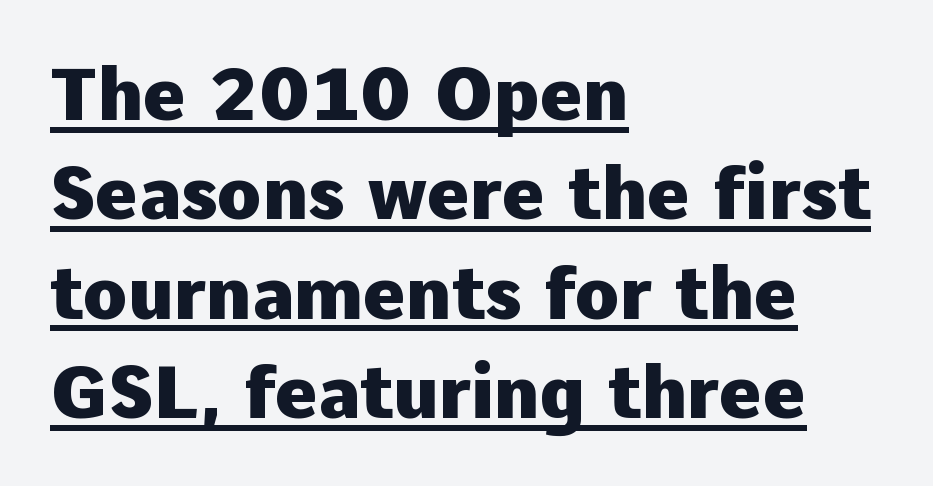
{"serif": "no", "italic": "no", "bold": "yes", "weight": "heavy", "width": "normal", "stroke_contrast": "low", "x_height": "medium", "monospaced": "no", "underline": "yes", "align": "left", "line_spacing": "normal", "line_spacing_ratio": 1.36, "letter_spacing": "normal", "letter_spacing_em": 0.0, "glyph_px": 73}
